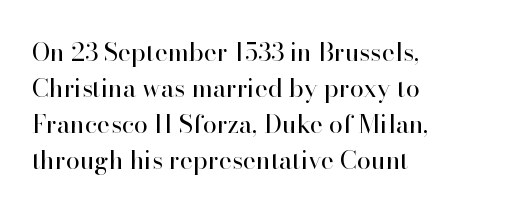
Q: Is the text bold? A: No.
Q: Is the text italic (slanted)? A: No, it is upright.
Q: Is the text underlined? A: No.
Q: How is the paragraph aligned? A: Left-aligned.
Q: Is the spacing between letters normal or unusually wide? A: Normal.
Q: Is the spacing between lines tight, normal or loose? A: Normal.
